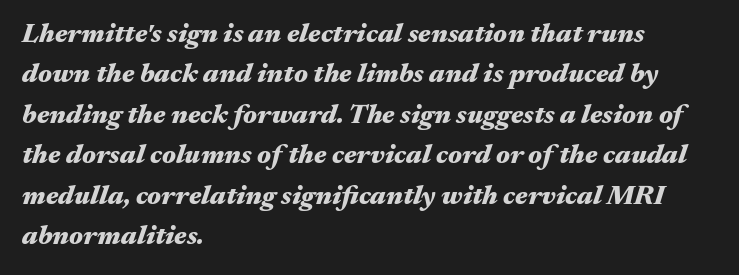
Q: Is the text bold? A: Yes.
Q: Is the text italic (slanted)? A: Yes, it leans right by about 17 degrees.
Q: Is the text underlined? A: No.
Q: How is the paragraph aligned? A: Left-aligned.
Q: Is the spacing between letters normal or unusually wide? A: Normal.
Q: Is the spacing between lines tight, normal or loose? A: Normal.
